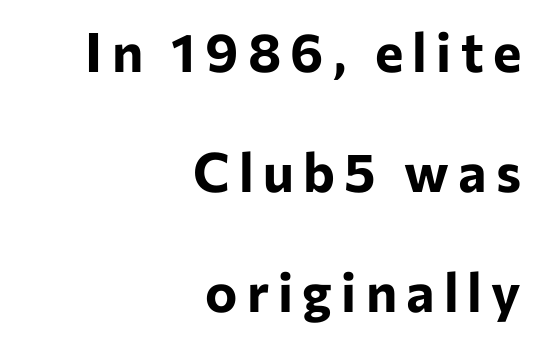
Q: Is the text bold? A: Yes.
Q: Is the text italic (slanted)? A: No, it is upright.
Q: Is the typeface a serif or a sans-serif typeface? A: Sans-serif.
Q: Is the text underlined? A: No.
Q: How is the paragraph aligned? A: Right-aligned.
Q: Is the spacing between lines tight, normal or loose? A: Loose.
Q: Width (condensed, normal, or wide)? A: Normal.
Q: Stroke contrast? A: Low.
Q: x-height? A: Medium.
Q: Monospaced? A: No.
